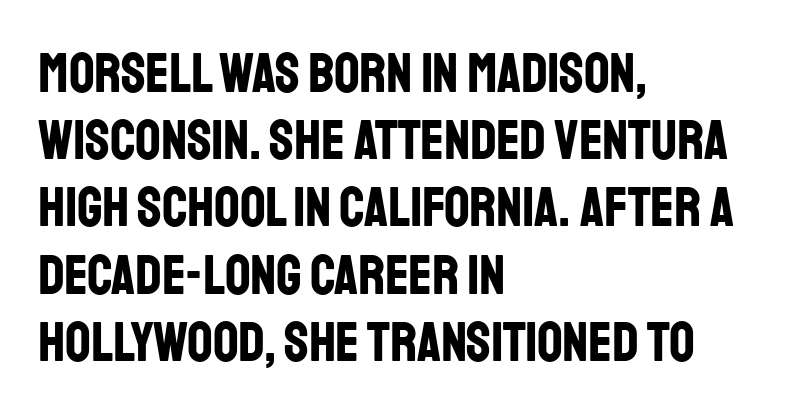
Q: Is the text bold? A: Yes.
Q: Is the text italic (slanted)? A: No, it is upright.
Q: Is the typeface a serif or a sans-serif typeface? A: Sans-serif.
Q: Is the text underlined? A: No.
Q: How is the paragraph aligned? A: Left-aligned.
Q: Is the spacing between letters normal or unusually wide? A: Normal.
Q: Width (condensed, normal, or wide)? A: Condensed.
Q: Stroke contrast? A: Low.
Q: x-height? A: Large.
Q: Monospaced? A: No.
